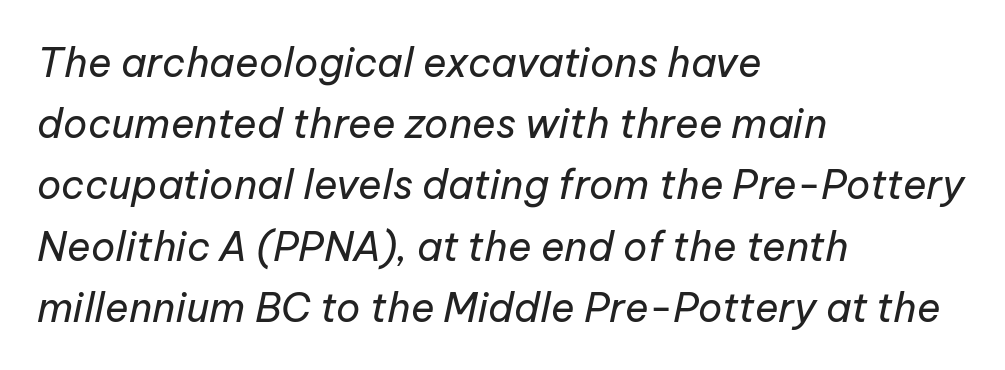
Is the type heavy? It reads as light-to-regular instead. Vertical spacing — default. This sample uses an oblique cut, with every glyph tilted off the vertical. The rendering keeps characters at their native spacing. Only glyphs here, with clear space below each row. Typeset ragged right — the left edge is the straight one.
